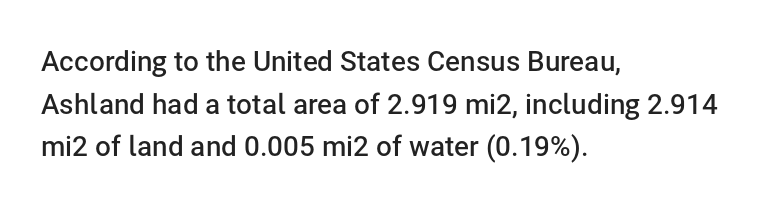
This is sans-serif lettering, the kind often seen on screens and signage. A roman cut, with each character standing at attention. Clear beneath every line of the passage. Semibold letterforms, between regular and bold. The passage shown is typed in a proportional face where columns would drift.
